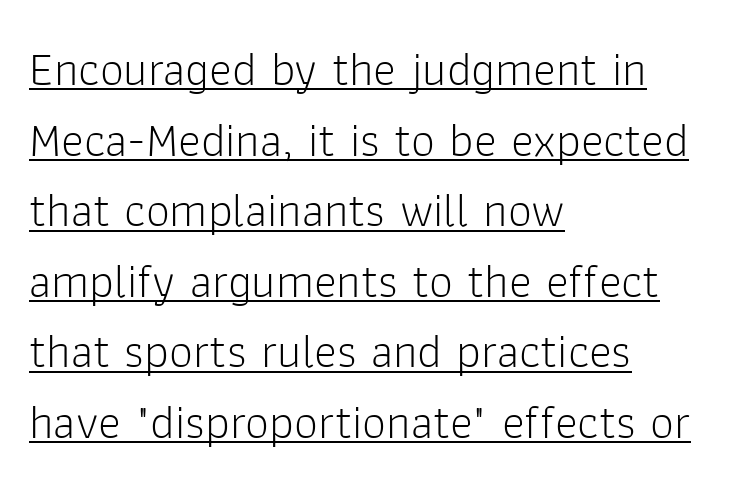
{"serif": "no", "italic": "no", "bold": "no", "weight": "light", "width": "normal", "stroke_contrast": "low", "x_height": "medium", "monospaced": "no", "underline": "yes", "align": "left", "line_spacing": "normal", "line_spacing_ratio": 1.47, "letter_spacing": "normal", "letter_spacing_em": 0.0, "glyph_px": 48}
